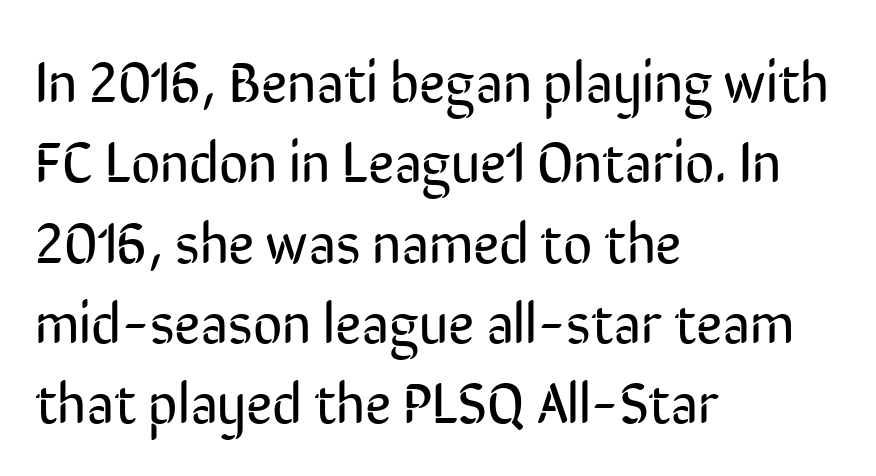
Character widths vary here, with narrow letters taking less room than wide ones. Stem width sits at or under what a default text font uses. The paragraph shown leans on its left margin. Standard letterfit; no display-style spreading of the glyphs.
